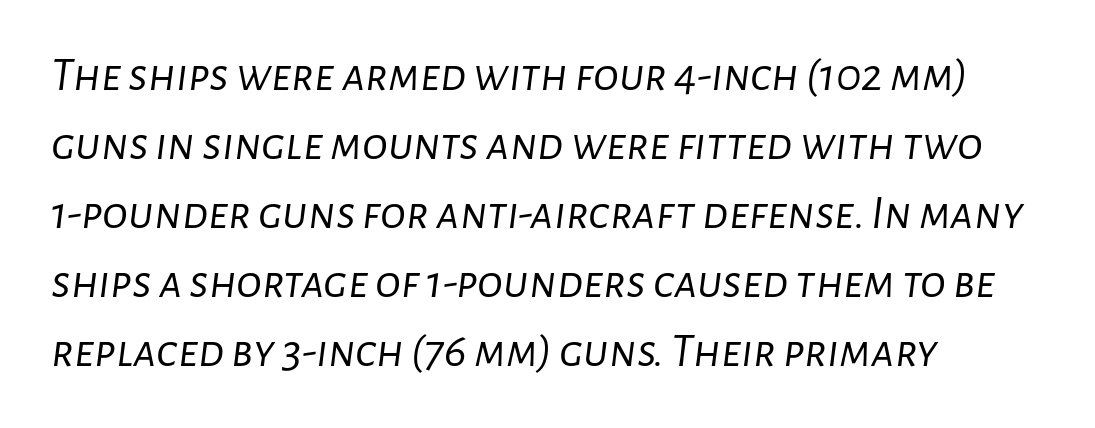
The image shows 48 px light type, italic (leaning right); set left-aligned, normal line spacing (1.44x), normal letter spacing, not underlined; low stroke contrast and a medium x-height.
